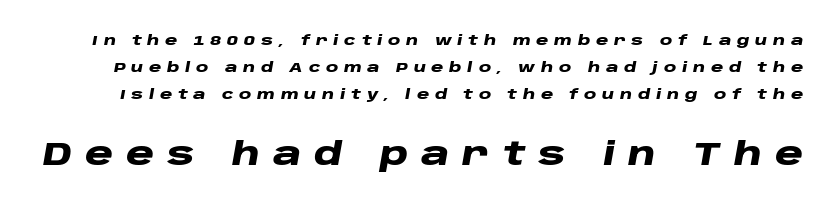
{"italic": "yes", "lean": "right", "slant_degrees": 10, "bold": "yes", "weight": "heavy", "width": "wide", "stroke_contrast": "low", "x_height": "large", "monospaced": "no", "underline": "no", "line_spacing": "loose", "line_spacing_ratio": 1.92, "letter_spacing": "wide", "letter_spacing_em": 0.41, "larger_block": "second", "size_ratio": 2.29, "glyph_px": 32}
